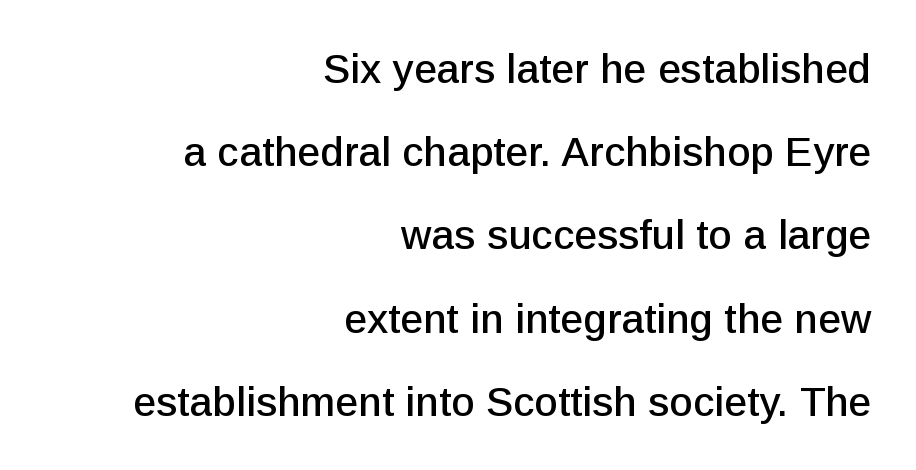
The image shows 41 px sans-serif type, upright; set right-aligned, loose line spacing (2.03x), normal letter spacing, not underlined; low stroke contrast and a medium x-height.
